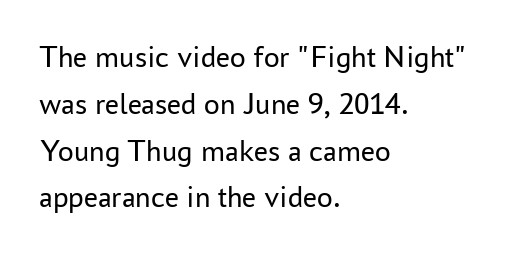
Q: Is the text bold? A: No.
Q: Is the text italic (slanted)? A: No, it is upright.
Q: Is the typeface a serif or a sans-serif typeface? A: Sans-serif.
Q: Is the text underlined? A: No.
Q: How is the paragraph aligned? A: Left-aligned.
Q: Is the spacing between letters normal or unusually wide? A: Normal.
Q: Is the spacing between lines tight, normal or loose? A: Normal.
Q: Width (condensed, normal, or wide)? A: Normal.
Q: Stroke contrast? A: Low.
Q: x-height? A: Medium.
Q: Monospaced? A: No.
